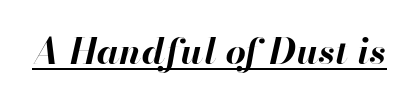
Q: Is the text bold? A: Yes.
Q: Is the text italic (slanted)? A: Yes, it leans right by about 13 degrees.
Q: Is the text underlined? A: Yes.
Q: Is the spacing between letters normal or unusually wide? A: Normal.
Q: Width (condensed, normal, or wide)? A: Normal.
Q: Stroke contrast? A: High.
Q: x-height? A: Small.
Q: Monospaced? A: No.
